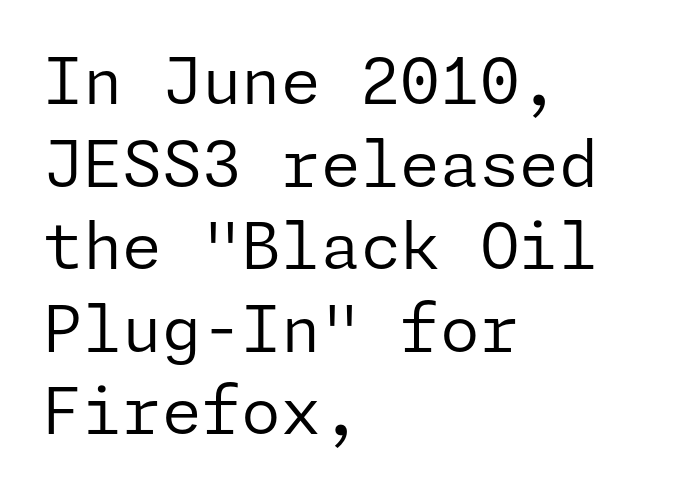
The image shows 64 px regular-weight sans-serif type, upright; set left-aligned, normal line spacing (1.29x), normal letter spacing, not underlined; low stroke contrast and a medium x-height.
